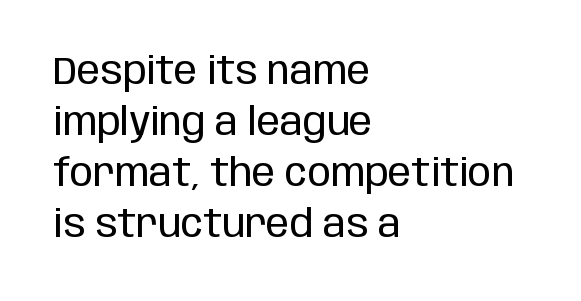
The image shows 39 px regular-weight, condensed sans-serif type, upright; set left-aligned, normal line spacing (1.31x), normal letter spacing, not underlined; low stroke contrast and a large x-height.
